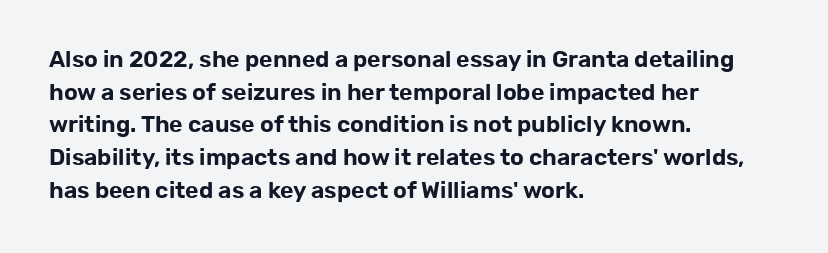
{"italic": "no", "underline": "no", "align": "left", "line_spacing": "normal", "line_spacing_ratio": 1.42, "letter_spacing": "normal", "letter_spacing_em": 0.0, "glyph_px": 23}
